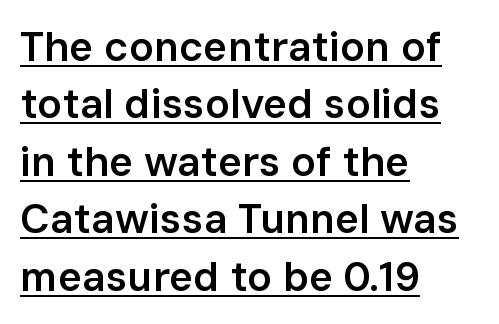
Q: Is the text bold? A: Semi-bold.
Q: Is the text italic (slanted)? A: No, it is upright.
Q: Is the typeface a serif or a sans-serif typeface? A: Sans-serif.
Q: Is the text underlined? A: Yes.
Q: How is the paragraph aligned? A: Left-aligned.
Q: Is the spacing between letters normal or unusually wide? A: Normal.
Q: Is the spacing between lines tight, normal or loose? A: Normal.
Q: Width (condensed, normal, or wide)? A: Normal.
Q: Stroke contrast? A: Low.
Q: x-height? A: Medium.
Q: Monospaced? A: No.
